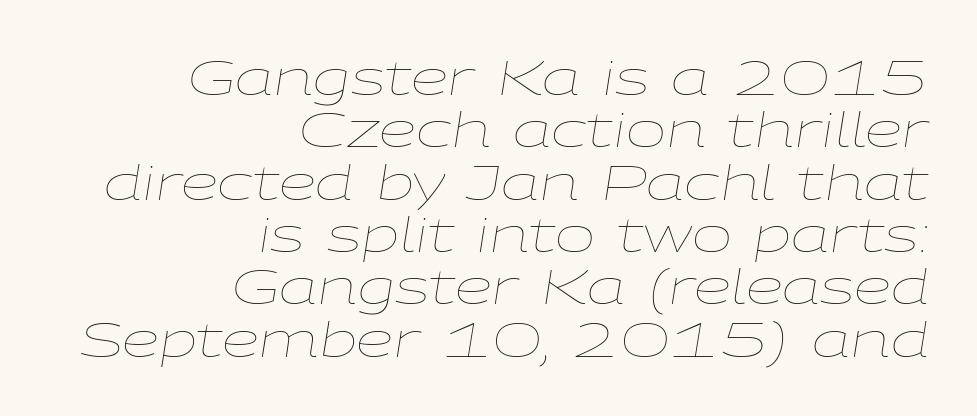
Q: Is the text bold? A: No.
Q: Is the text italic (slanted)? A: Yes, it leans right by about 9 degrees.
Q: Is the text underlined? A: No.
Q: How is the paragraph aligned? A: Right-aligned.
Q: Is the spacing between letters normal or unusually wide? A: Normal.
Q: Is the spacing between lines tight, normal or loose? A: Tight.
Q: Width (condensed, normal, or wide)? A: Wide.
Q: Stroke contrast? A: Low.
Q: x-height? A: Medium.
Q: Monospaced? A: No.
